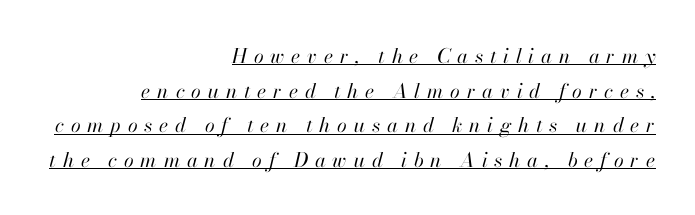
The image shows 20 px text type, italic (leaning right); set right-aligned, line spacing 1.73x, unusually wide letter spacing (+0.34 em), underlined.
